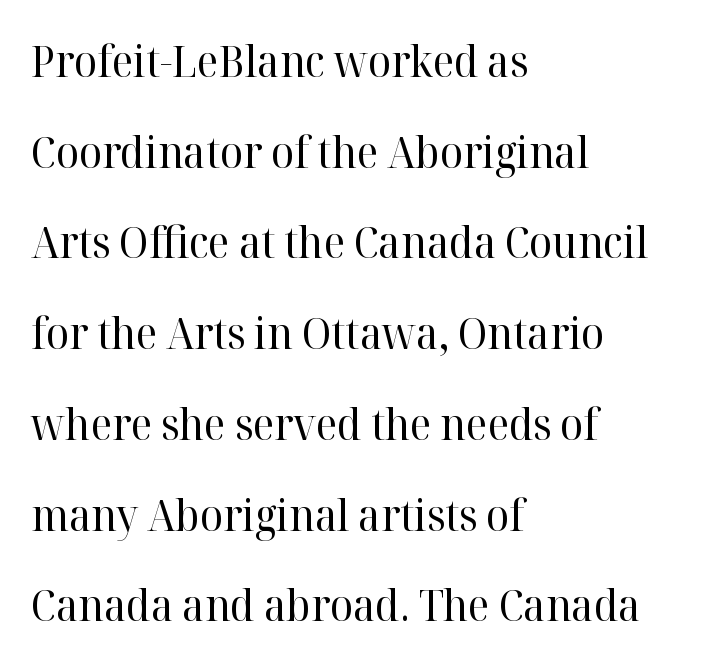
The image shows 43 px regular-weight serif type, upright; set left-aligned, loose line spacing (2.11x), normal letter spacing, not underlined; high stroke contrast and a medium x-height.
